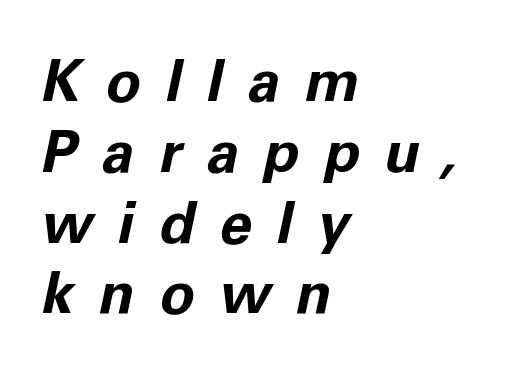
The image shows 58 px bold type, italic (leaning right); set left-aligned, line spacing 1.22x, unusually wide letter spacing (+0.43 em), not underlined; low stroke contrast and a medium x-height.
